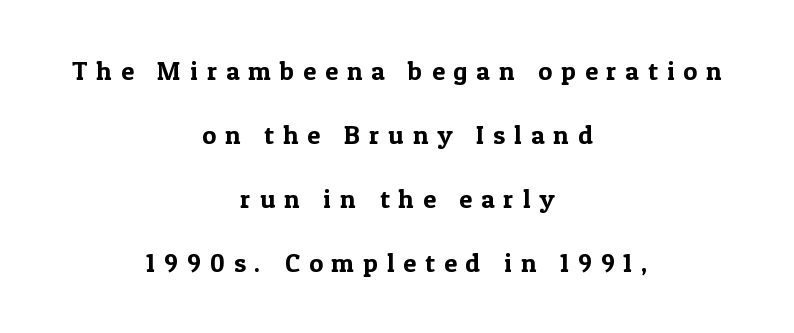
Q: Is the text italic (slanted)? A: No, it is upright.
Q: Is the text underlined? A: No.
Q: How is the paragraph aligned? A: Centered.
Q: Is the spacing between letters normal or unusually wide? A: Unusually wide.
Q: Is the spacing between lines tight, normal or loose? A: Loose.
